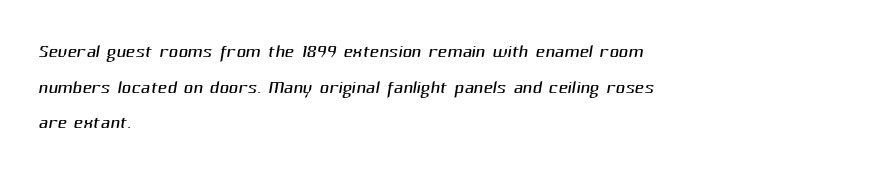
Q: Is the text bold? A: No.
Q: Is the text underlined? A: No.
Q: How is the paragraph aligned? A: Left-aligned.
Q: Is the spacing between letters normal or unusually wide? A: Normal.
Q: Is the spacing between lines tight, normal or loose? A: Normal.
